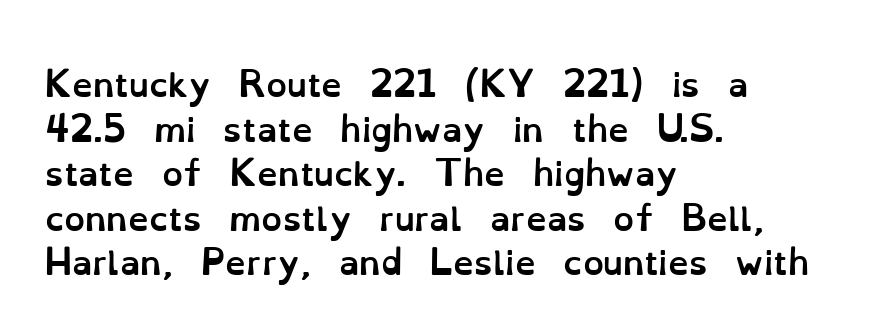
Caption: bold face, heavy strokes. Horizontally, the lines are justified to the leading edge only. Successive baselines arrive at the customary interval. These lines keep a tight, regular rhythm from letter to letter.
